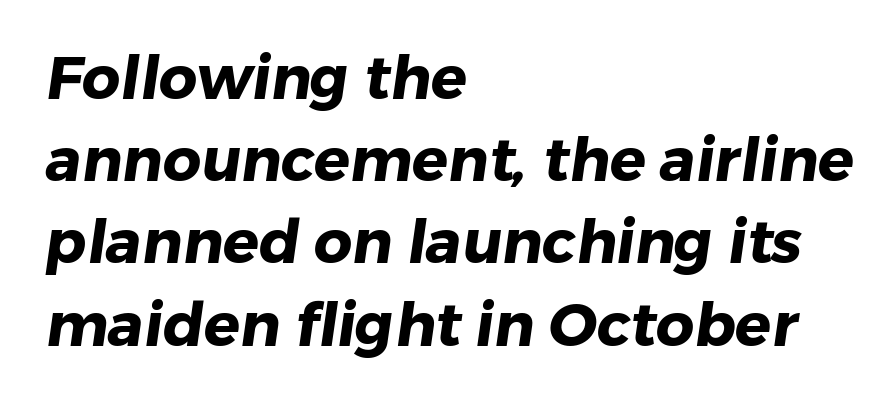
{"serif": "no", "bold": "yes", "weight": "heavy", "width": "normal", "stroke_contrast": "low", "x_height": "medium", "monospaced": "no", "underline": "no", "align": "left", "line_spacing": "normal", "line_spacing_ratio": 1.37, "letter_spacing": "normal", "letter_spacing_em": 0.0, "glyph_px": 60}
